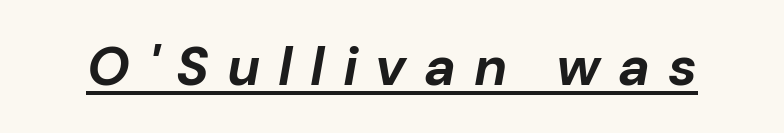
The image shows 54 px bold type, italic (leaning right); set unusually wide letter spacing (+0.33 em), underlined; low stroke contrast and a medium x-height.
